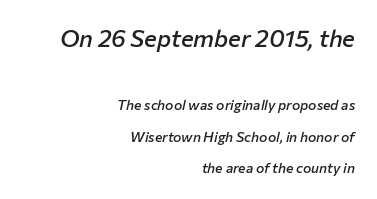
{"italic": "yes", "lean": "right", "slant_degrees": 12, "bold": "semi", "underline": "no", "align": "right", "line_spacing": "loose", "line_spacing_ratio": 2.25, "letter_spacing": "normal", "letter_spacing_em": 0.0, "larger_block": "first", "size_ratio": 1.71, "glyph_px": 24}
